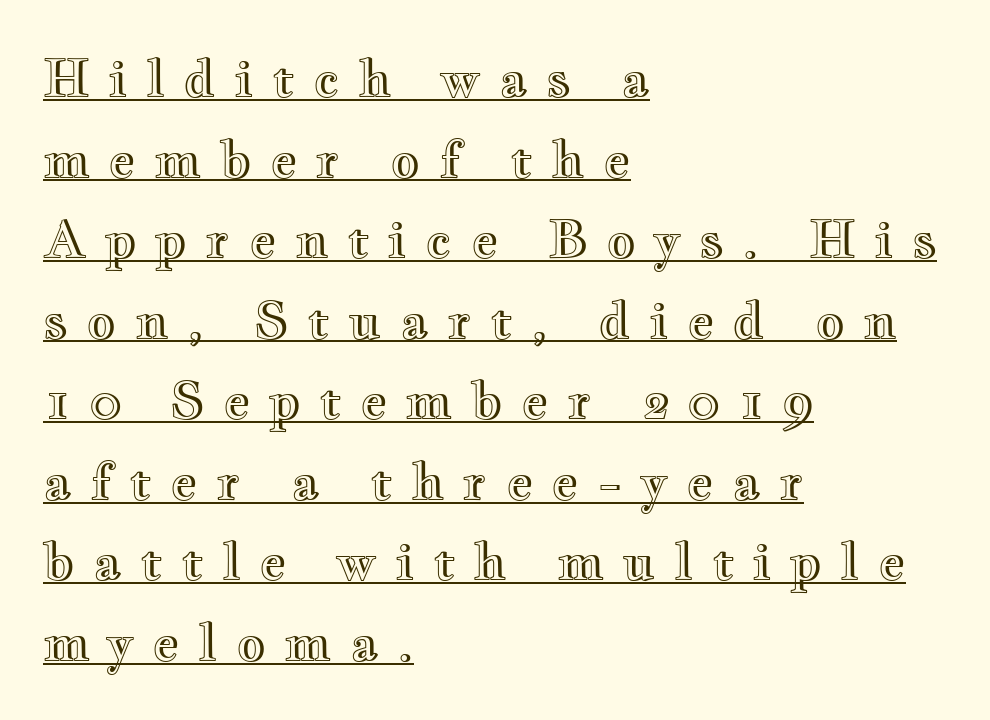
{"italic": "no", "width": "wide", "x_height": "small", "monospaced": "no", "underline": "yes", "align": "left", "line_spacing": "normal", "line_spacing_ratio": 1.58, "letter_spacing": "wide", "letter_spacing_em": 0.36, "glyph_px": 51}
